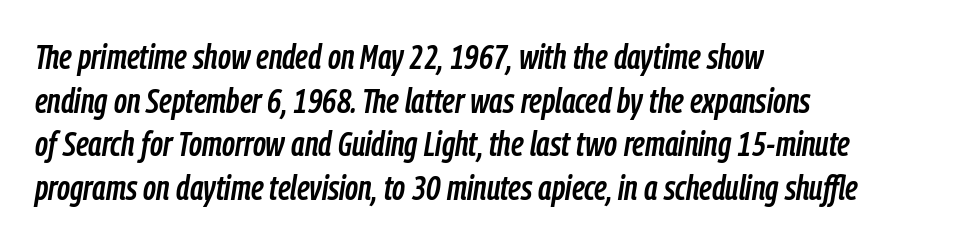
The image shows 35 px condensed type, italic (leaning right); set left-aligned, normal line spacing (1.25x), normal letter spacing, not underlined; low stroke contrast and a medium x-height.
